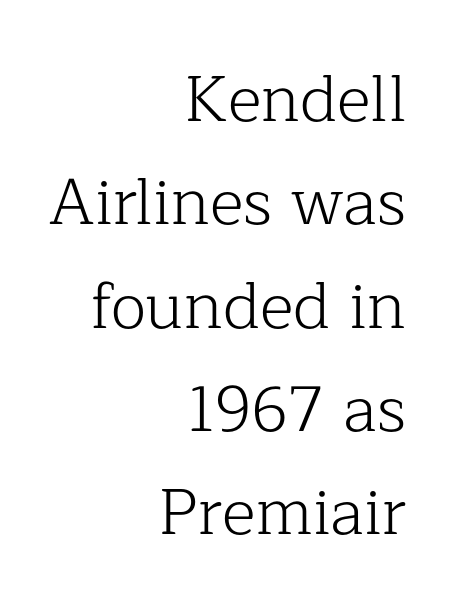
Q: Is the text bold? A: No.
Q: Is the text italic (slanted)? A: No, it is upright.
Q: Is the typeface a serif or a sans-serif typeface? A: Serif.
Q: Is the text underlined? A: No.
Q: How is the paragraph aligned? A: Right-aligned.
Q: Is the spacing between letters normal or unusually wide? A: Normal.
Q: Is the spacing between lines tight, normal or loose? A: Normal.
Q: Width (condensed, normal, or wide)? A: Normal.
Q: Stroke contrast? A: Low.
Q: x-height? A: Medium.
Q: Monospaced? A: No.
